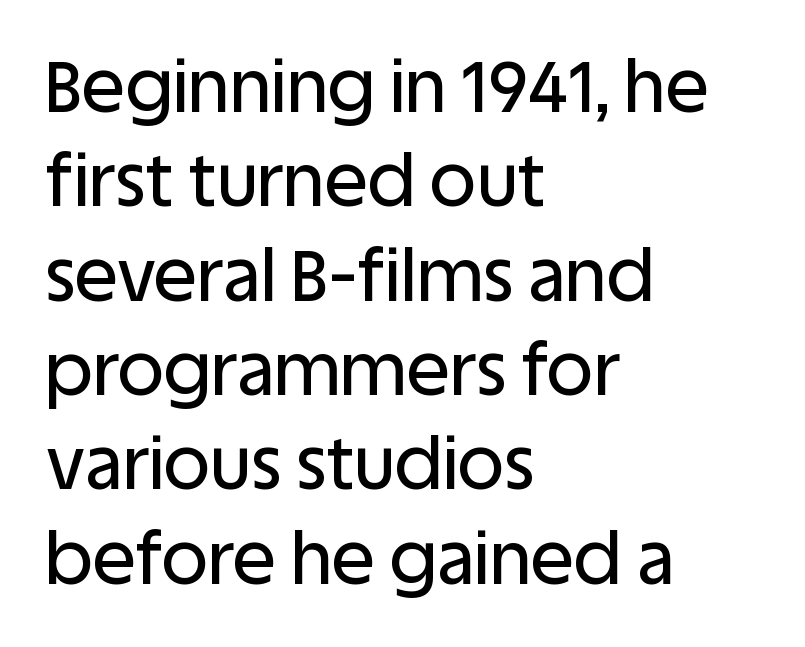
{"serif": "no", "italic": "no", "width": "normal", "stroke_contrast": "low", "x_height": "large", "monospaced": "no", "underline": "no", "align": "left", "line_spacing": "normal", "line_spacing_ratio": 1.31, "letter_spacing": "normal", "letter_spacing_em": 0.0, "glyph_px": 72}
